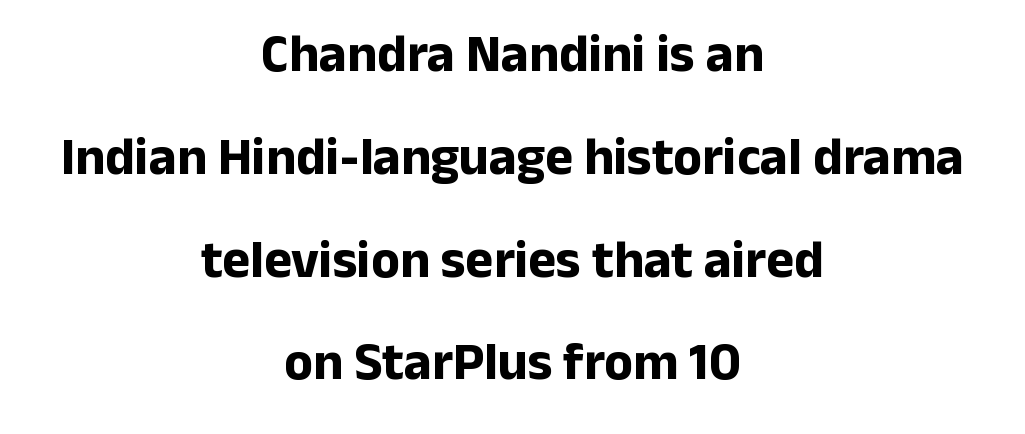
Q: Is the text bold? A: Yes.
Q: Is the text italic (slanted)? A: No, it is upright.
Q: Is the typeface a serif or a sans-serif typeface? A: Sans-serif.
Q: Is the text underlined? A: No.
Q: How is the paragraph aligned? A: Centered.
Q: Is the spacing between letters normal or unusually wide? A: Normal.
Q: Is the spacing between lines tight, normal or loose? A: Loose.
Q: Width (condensed, normal, or wide)? A: Normal.
Q: Stroke contrast? A: Low.
Q: x-height? A: Medium.
Q: Monospaced? A: No.
